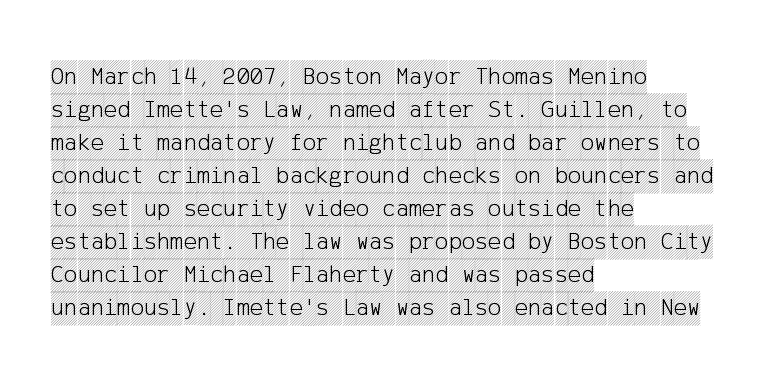
The image shows 25 px text type, upright; set left-aligned, normal line spacing (1.32x), normal letter spacing, not underlined.
